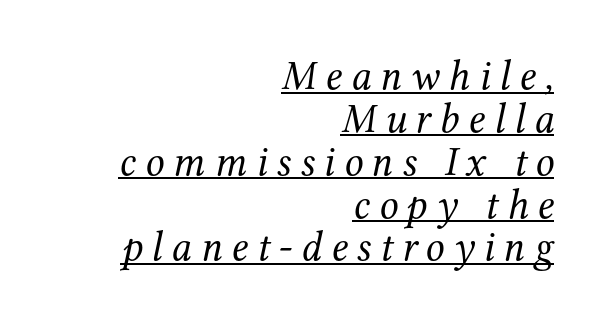
Q: Is the text bold? A: No.
Q: Is the text italic (slanted)? A: Yes, it leans right by about 12 degrees.
Q: Is the typeface a serif or a sans-serif typeface? A: Serif.
Q: Is the text underlined? A: Yes.
Q: How is the paragraph aligned? A: Right-aligned.
Q: Is the spacing between letters normal or unusually wide? A: Unusually wide.
Q: Is the spacing between lines tight, normal or loose? A: Tight.
Q: Width (condensed, normal, or wide)? A: Normal.
Q: Stroke contrast? A: Medium.
Q: x-height? A: Medium.
Q: Monospaced? A: No.
